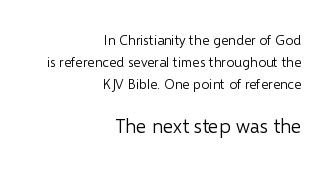
Each stroke keeps to a modest, everyday thickness or less. Honestly, there is no underline to notice here at all. Honestly, the letter spacing is just normal — you wouldn't notice it. Normally led — the rows are evenly, conventionally spaced. Every character sits straight up, as roman type does.
